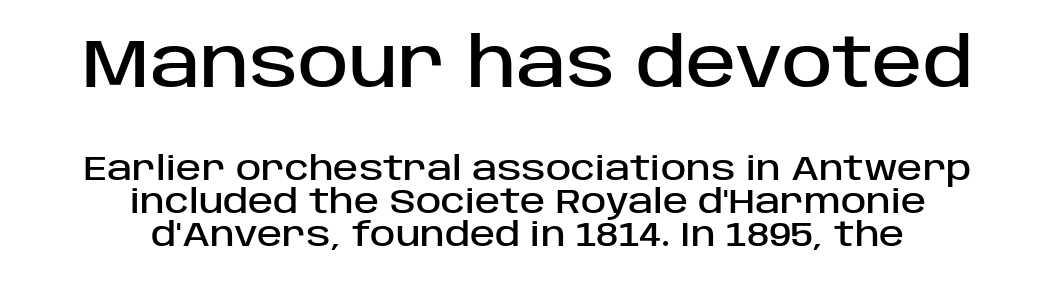
{"serif": "no", "italic": "no", "width": "normal", "stroke_contrast": "low", "x_height": "large", "monospaced": "no", "underline": "no", "align": "center", "line_spacing": "tight", "line_spacing_ratio": 0.97, "letter_spacing": "normal", "letter_spacing_em": 0.0, "larger_block": "first", "size_ratio": 2.0, "glyph_px": 68}
